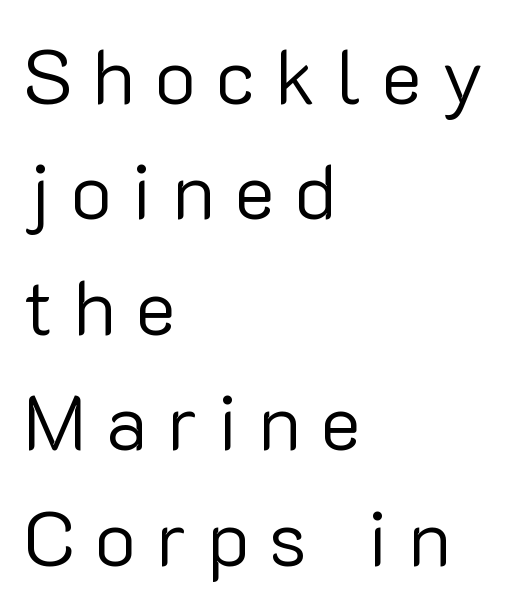
The passage shown is typed in a proportional face where columns would drift. Caption: expanded tracking, letters set apart. Leading matches the norm, producing a regular column. Ink coverage per letter is moderate at most.
